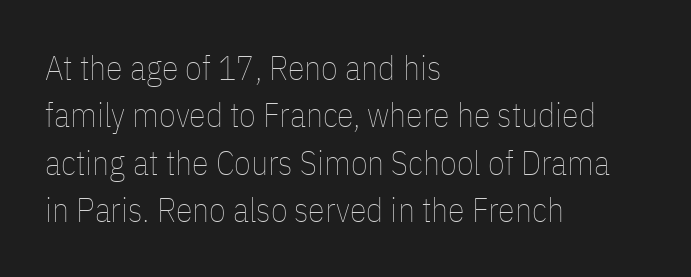
The image shows 34 px thin, condensed type, upright; set left-aligned, normal line spacing (1.39x), normal letter spacing, not underlined; low stroke contrast and a medium x-height.
